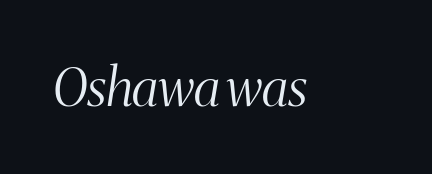
{"serif": "yes", "italic": "yes", "lean": "right", "slant_degrees": 8, "bold": "no", "weight": "light", "width": "condensed", "stroke_contrast": "medium", "x_height": "medium", "monospaced": "no", "underline": "no", "letter_spacing": "normal", "letter_spacing_em": 0.0, "glyph_px": 53}
